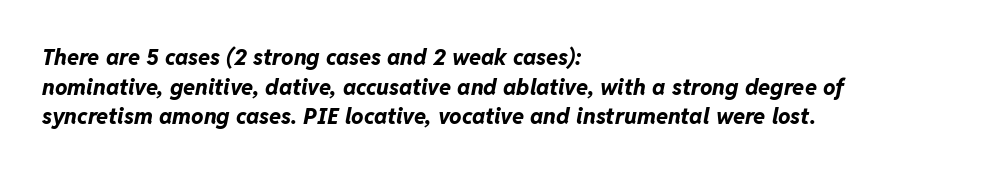
{"italic": "yes", "lean": "right", "slant_degrees": 11, "bold": "yes", "underline": "no", "align": "left", "line_spacing": "normal", "line_spacing_ratio": 1.35, "letter_spacing": "normal", "letter_spacing_em": 0.0, "glyph_px": 22}
